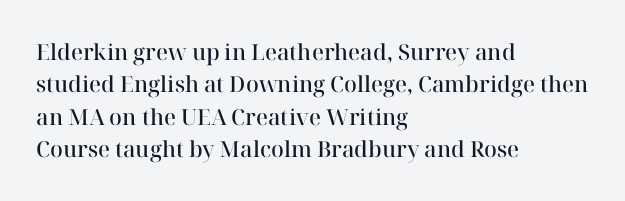
Q: Is the text bold? A: Semi-bold.
Q: Is the text italic (slanted)? A: No, it is upright.
Q: Is the text underlined? A: No.
Q: How is the paragraph aligned? A: Left-aligned.
Q: Is the spacing between letters normal or unusually wide? A: Normal.
Q: Is the spacing between lines tight, normal or loose? A: Normal.
